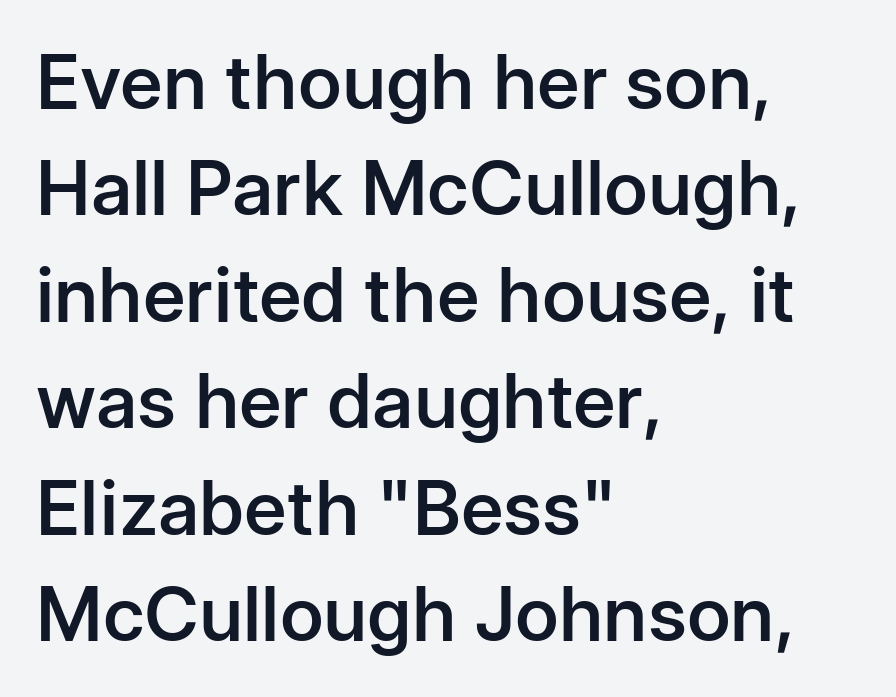
One-word summary of the alignment: left. A bit beefed up — I'd call it semibold rather than bold. Observe the ordinary spacing: letters are neighbours, not strangers. Rendered with straight, roman letterforms.
